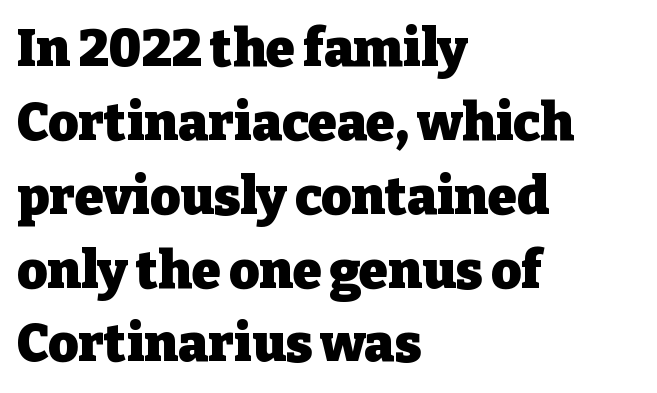
{"serif": "yes", "italic": "no", "bold": "yes", "weight": "heavy", "width": "normal", "stroke_contrast": "low", "x_height": "medium", "monospaced": "no", "underline": "no", "align": "left", "line_spacing": "normal", "line_spacing_ratio": 1.42, "letter_spacing": "normal", "letter_spacing_em": 0.0, "glyph_px": 52}
